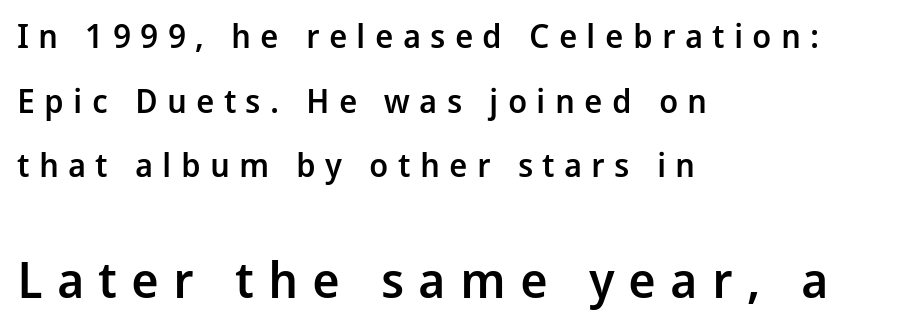
The image shows 50 px semibold sans-serif type, upright; set left-aligned, loose line spacing (1.96x), unusually wide letter spacing (+0.28 em), not underlined; the second (bottom) block is 1.52x larger; low stroke contrast and a medium x-height.
